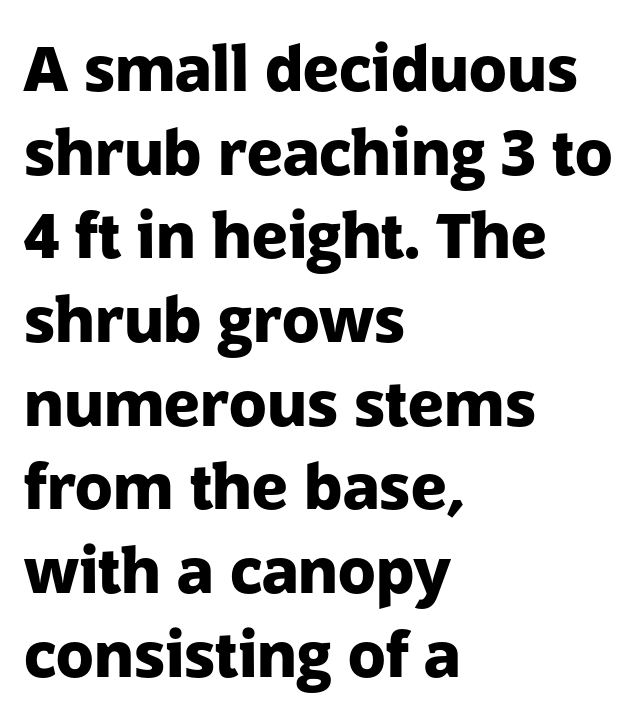
Q: Is the text bold? A: Yes.
Q: Is the text italic (slanted)? A: No, it is upright.
Q: Is the typeface a serif or a sans-serif typeface? A: Sans-serif.
Q: Is the text underlined? A: No.
Q: How is the paragraph aligned? A: Left-aligned.
Q: Is the spacing between letters normal or unusually wide? A: Normal.
Q: Is the spacing between lines tight, normal or loose? A: Normal.
Q: Width (condensed, normal, or wide)? A: Normal.
Q: Stroke contrast? A: Low.
Q: x-height? A: Medium.
Q: Monospaced? A: No.
